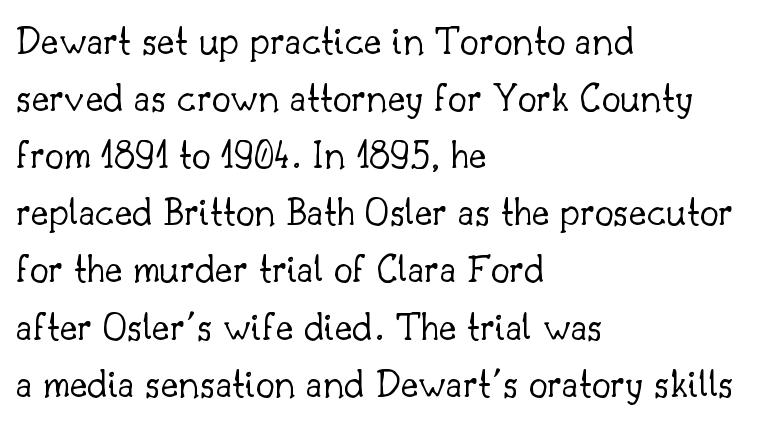
Notice how descenders clear the ascenders below comfortably — that's standard leading. Visually the block forms a straight wall on the left and a jagged coastline on the right. Here the glyphs are tracked normally, forming tight word shapes. The rendering uses natural spacing where letterforms have individual widths.
